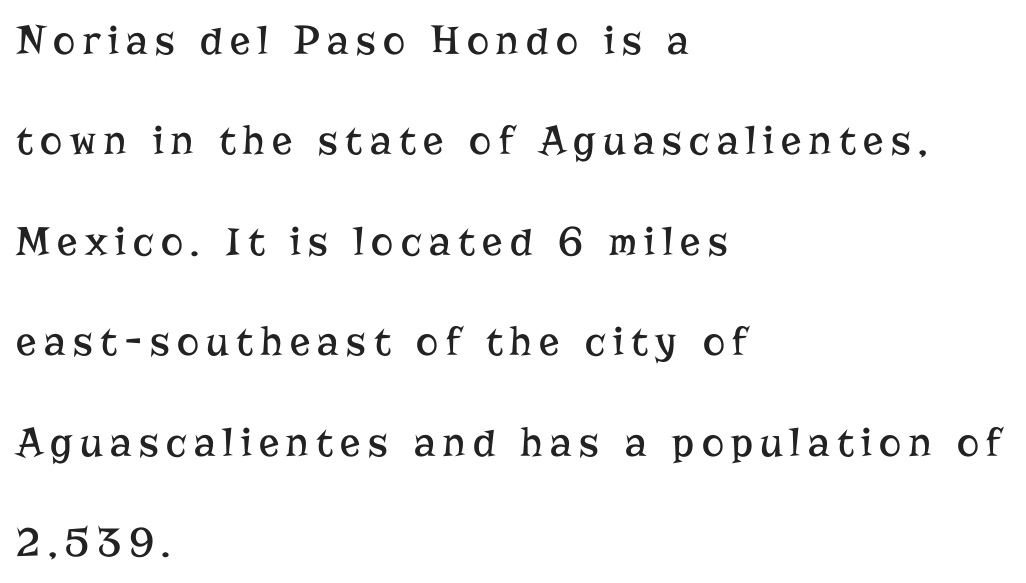
The image shows 42 px regular-weight serif type, upright; set left-aligned, loose line spacing (2.39x), not underlined; low stroke contrast and a medium x-height.
